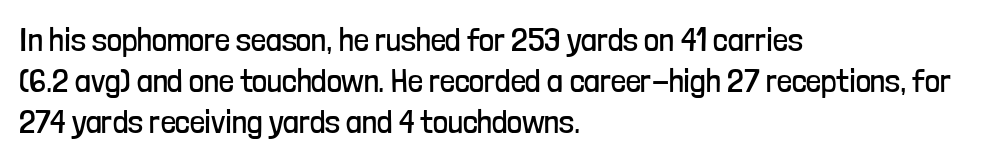
The typeface chosen for these lines omits serifs. The ragged edge is on the right, which tells us the setting is flush left. No extra tracking has been applied to these lines. Ink coverage per letter is moderate at most. A bare baseline throughout the passage.
